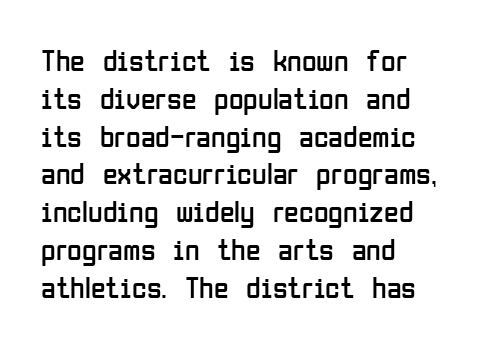
The image shows 30 px regular-weight, condensed sans-serif type, upright; set left-aligned, normal line spacing (1.26x), normal letter spacing, not underlined; low stroke contrast and a medium x-height.
